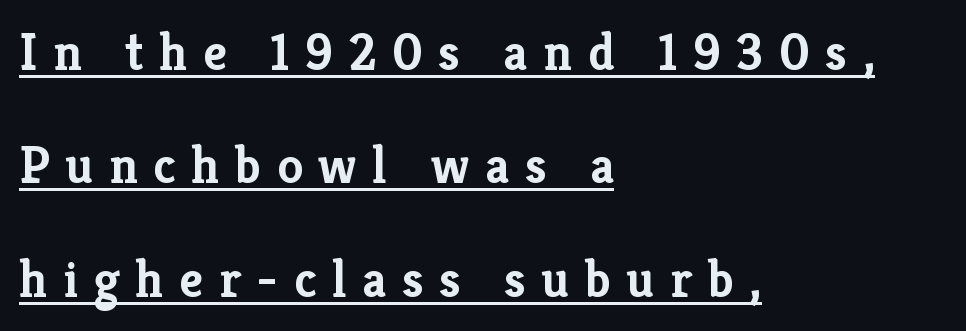
This sample carries an underscore along the baseline area. Bold? Absolutely — the strokes are thick and heavy. Reading down the column, the eye jumps a long way to each next line. This sample uses an upright cut, with every glyph sitting square on the baseline. The passage shown has open, widely tracked lettering throughout.
